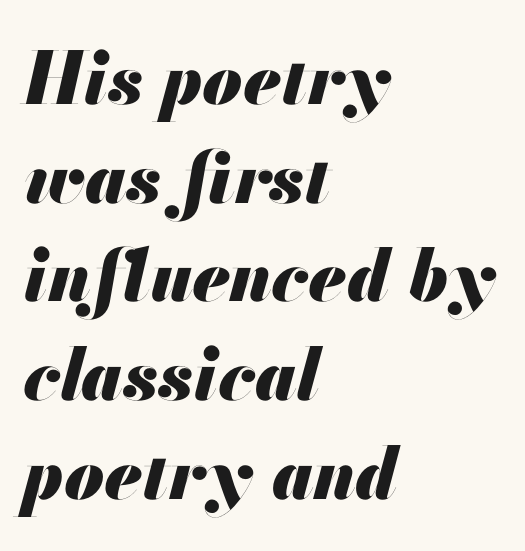
Q: Is the text bold? A: Yes.
Q: Is the text italic (slanted)? A: Yes, it leans right by about 13 degrees.
Q: Is the text underlined? A: No.
Q: How is the paragraph aligned? A: Left-aligned.
Q: Is the spacing between letters normal or unusually wide? A: Normal.
Q: Is the spacing between lines tight, normal or loose? A: Normal.
Q: Width (condensed, normal, or wide)? A: Normal.
Q: Stroke contrast? A: Medium.
Q: x-height? A: Small.
Q: Monospaced? A: No.
